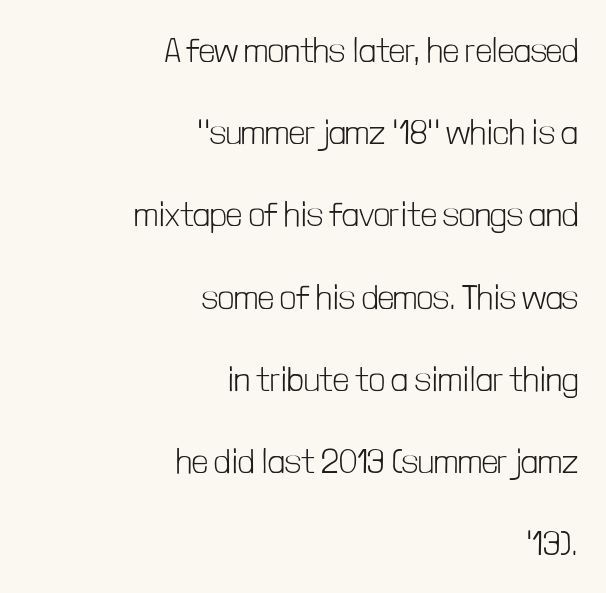
Q: Is the text bold? A: No.
Q: Is the text italic (slanted)? A: No, it is upright.
Q: Is the typeface a serif or a sans-serif typeface? A: Sans-serif.
Q: Is the text underlined? A: No.
Q: How is the paragraph aligned? A: Right-aligned.
Q: Is the spacing between letters normal or unusually wide? A: Normal.
Q: Is the spacing between lines tight, normal or loose? A: Loose.
Q: Width (condensed, normal, or wide)? A: Condensed.
Q: Stroke contrast? A: Low.
Q: x-height? A: Medium.
Q: Monospaced? A: No.
